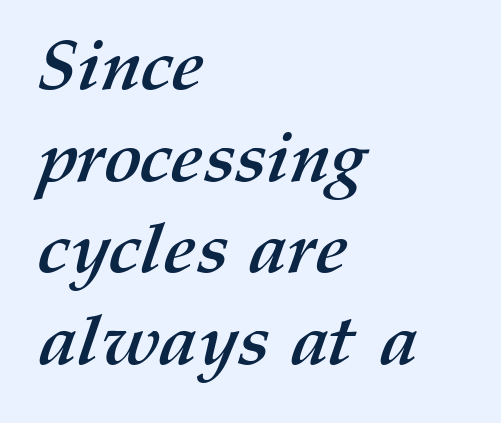
The image shows 71 px semibold type; set left-aligned, normal line spacing (1.29x), normal letter spacing, not underlined; medium stroke contrast and a medium x-height.
